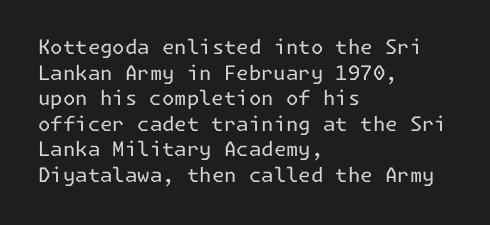
The weight would be labelled regular, book, light, or lighter still. Tall strokes in this sample are plumb rather than angled. These lines stack with their left ends in a neat column. Unmarked baselines from the first word to the last. Regular leading. A typesetter would call this zero additional tracking.
